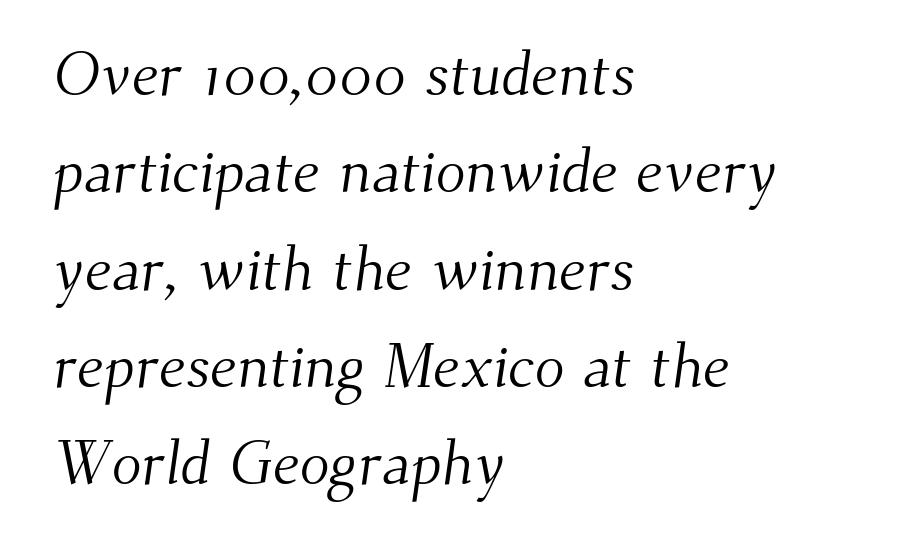
The image shows 62 px light serif type; set left-aligned, normal line spacing (1.57x), normal letter spacing, not underlined; medium stroke contrast and a small x-height.
